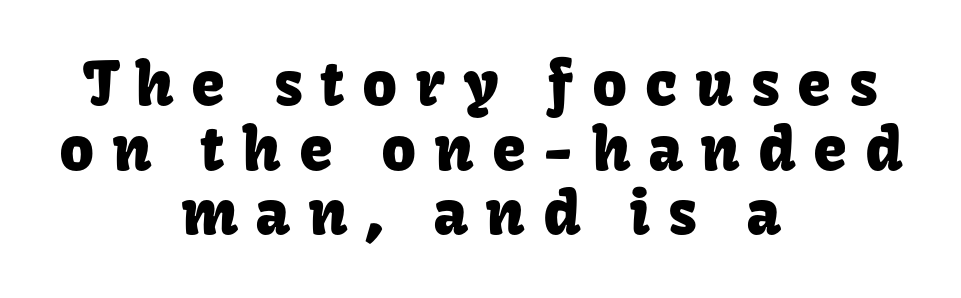
Nothing sits at the stroke ends, so this counts as sans-serif. You could not count columns in this text — the font is proportionally spaced. What stands out about the letter spacing? Its width — letters are far apart. In CSS terms this would be text-align: center. These lines were composed using upright roman letters.
